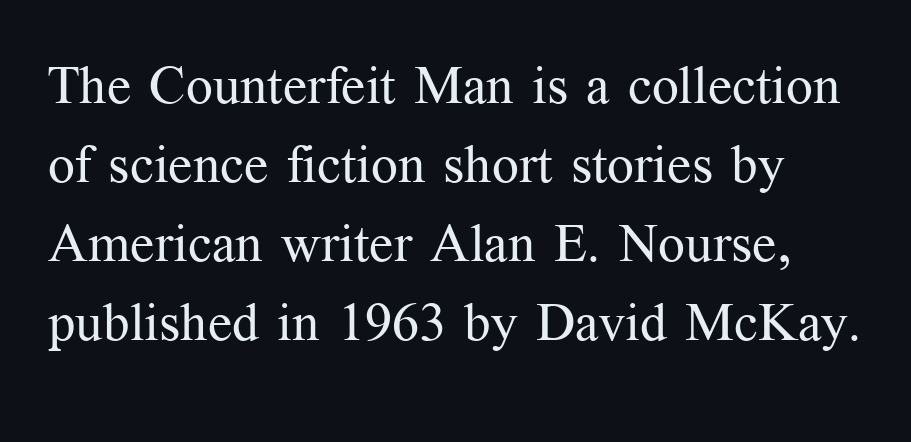
{"serif": "yes", "italic": "no", "bold": "no", "weight": "regular", "width": "normal", "stroke_contrast": "medium", "x_height": "medium", "monospaced": "no", "underline": "no", "line_spacing": "normal", "line_spacing_ratio": 1.49, "letter_spacing": "normal", "letter_spacing_em": 0.0, "glyph_px": 53}
